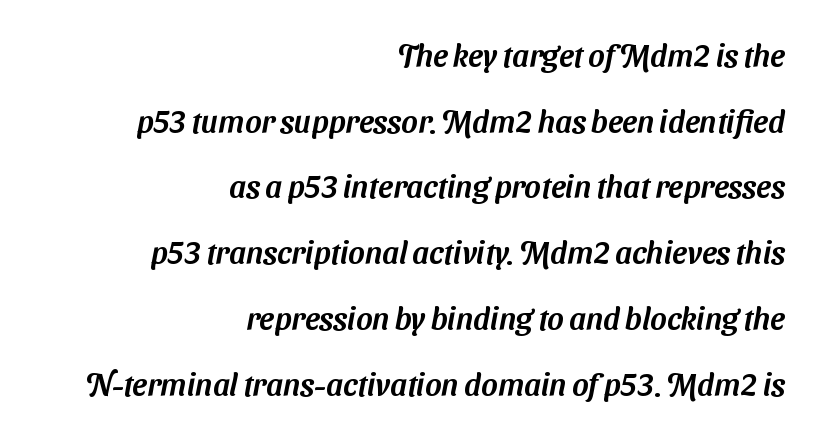
{"serif": "no", "width": "normal", "stroke_contrast": "medium", "x_height": "medium", "monospaced": "no", "underline": "no", "align": "right", "line_spacing": "loose", "line_spacing_ratio": 2.12, "letter_spacing": "normal", "letter_spacing_em": 0.0, "glyph_px": 31}
